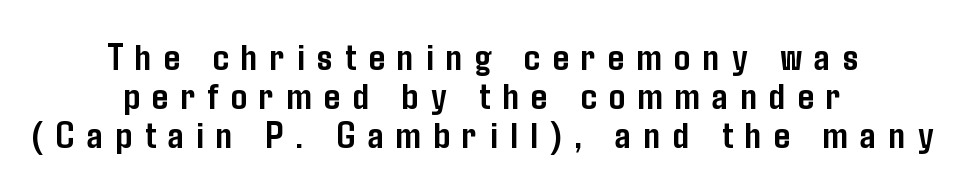
This rendering uses center alignment, leaving both contours irregular but symmetric. The passage shown is not underscored anywhere. There is plenty of visible air inserted between adjacent glyphs. Whoever set this chose condensed vertical rhythm over breathing room.
